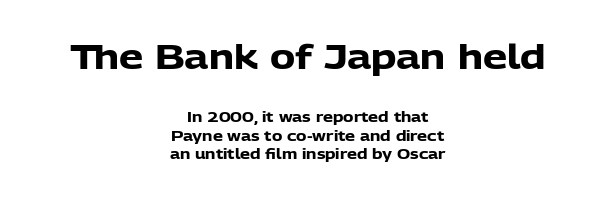
Q: Is the text bold? A: Yes.
Q: Is the text italic (slanted)? A: No, it is upright.
Q: Is the typeface a serif or a sans-serif typeface? A: Sans-serif.
Q: Is the text underlined? A: No.
Q: How is the paragraph aligned? A: Centered.
Q: Is the spacing between letters normal or unusually wide? A: Normal.
Q: Is the spacing between lines tight, normal or loose? A: Normal.
Q: Which block of text is set in a larger size, the first (top) or the second (bottom)? A: The first (top) one.
Q: Width (condensed, normal, or wide)? A: Normal.
Q: Stroke contrast? A: Low.
Q: x-height? A: Medium.
Q: Monospaced? A: No.
